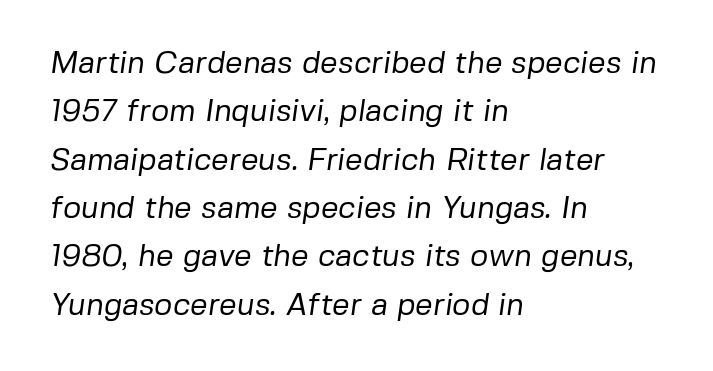
{"serif": "no", "bold": "no", "weight": "regular", "width": "normal", "stroke_contrast": "low", "x_height": "medium", "monospaced": "no", "underline": "no", "align": "left", "line_spacing": "normal", "line_spacing_ratio": 1.56, "letter_spacing": "normal", "letter_spacing_em": 0.0, "glyph_px": 31}
